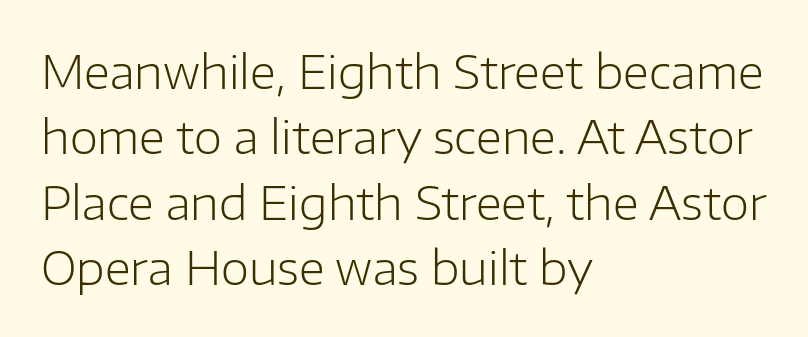
Q: Is the text bold? A: No.
Q: Is the text italic (slanted)? A: No, it is upright.
Q: Is the typeface a serif or a sans-serif typeface? A: Sans-serif.
Q: Is the text underlined? A: No.
Q: How is the paragraph aligned? A: Left-aligned.
Q: Is the spacing between letters normal or unusually wide? A: Normal.
Q: Is the spacing between lines tight, normal or loose? A: Normal.
Q: Width (condensed, normal, or wide)? A: Normal.
Q: Stroke contrast? A: Low.
Q: x-height? A: Medium.
Q: Monospaced? A: No.
